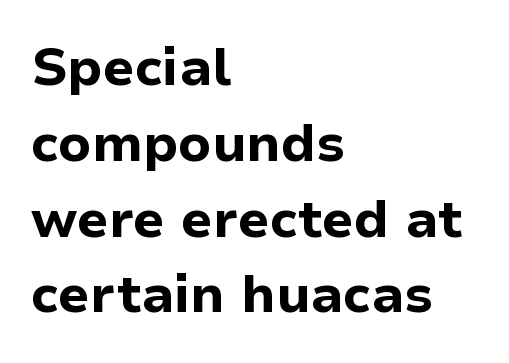
The image shows 53 px bold sans-serif type, upright; set left-aligned, normal line spacing (1.43x), normal letter spacing, not underlined; low stroke contrast and a medium x-height.
